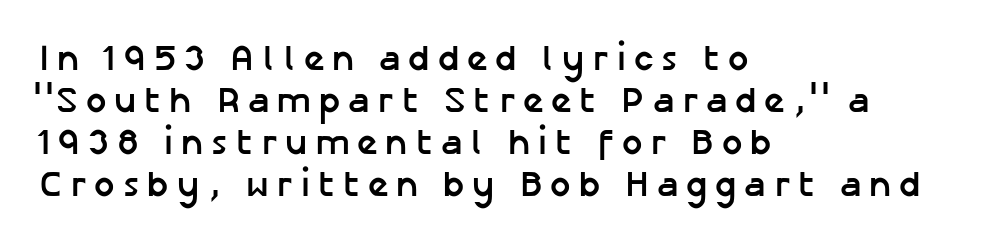
A sans-serif font was chosen for this passage. These lines carry a lot of weight — the face is fully bold. Underlining? Definitely not there. Is this a fixed-width face? No — the glyphs have proportional, varying widths.
